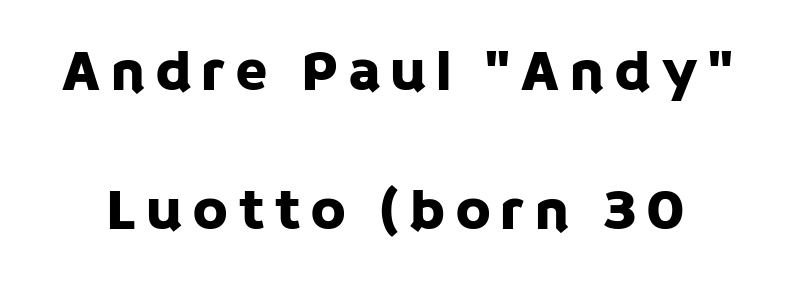
The image shows 59 px sans-serif type, upright; set loose line spacing (2.35x), not underlined; low stroke contrast and a large x-height.
